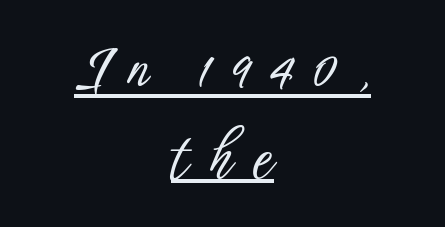
The image shows 55 px condensed sans-serif type; set centered, normal line spacing (1.54x), unusually wide letter spacing (+0.38 em), underlined; low stroke contrast and a medium x-height.
